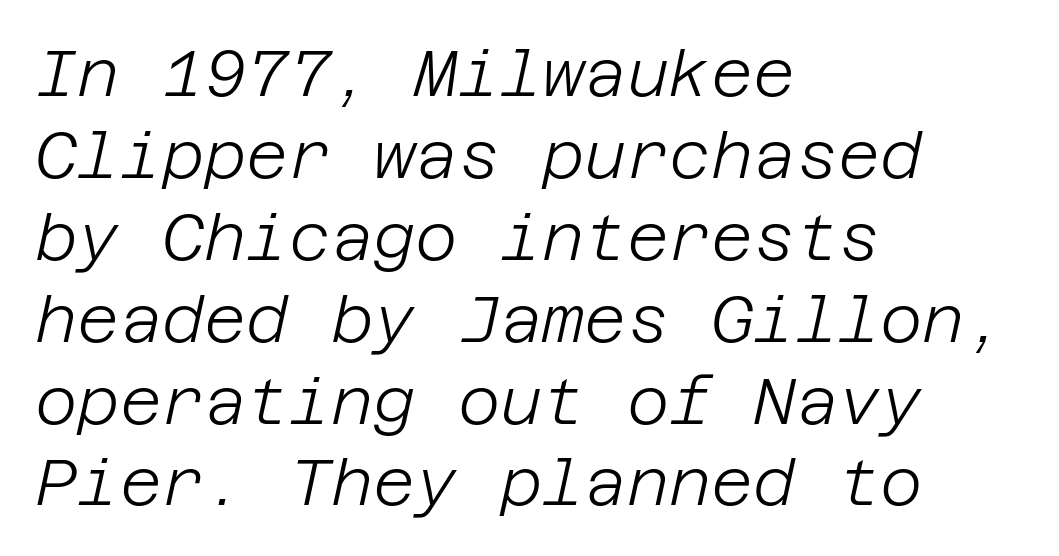
The image shows 65 px light type, italic (leaning right); set left-aligned, normal line spacing (1.26x), normal letter spacing, not underlined; low stroke contrast and a large x-height.
